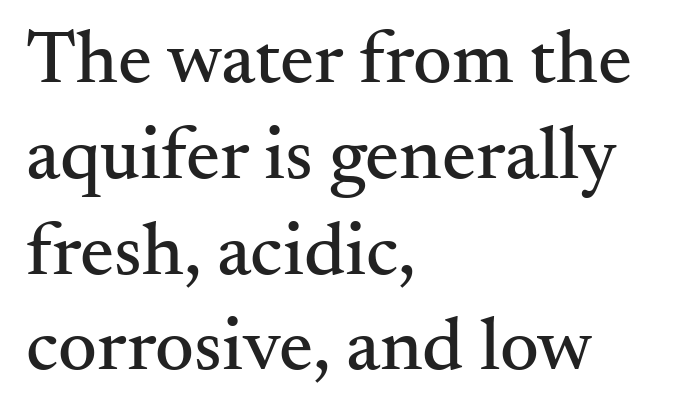
{"serif": "yes", "italic": "no", "width": "normal", "stroke_contrast": "medium", "x_height": "small", "monospaced": "no", "underline": "no", "align": "left", "line_spacing": "normal", "line_spacing_ratio": 1.26, "letter_spacing": "normal", "letter_spacing_em": 0.0, "glyph_px": 76}
